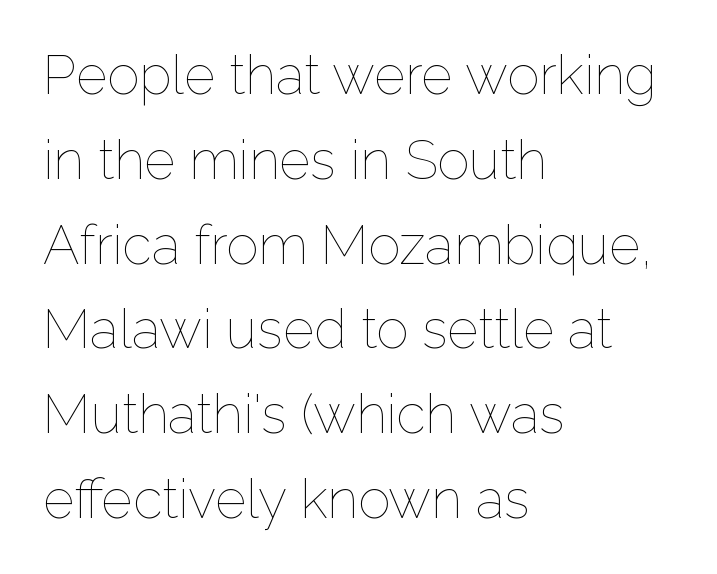
The image shows 54 px thin type, upright; set left-aligned, normal line spacing (1.57x), normal letter spacing, not underlined; low stroke contrast and a medium x-height.
